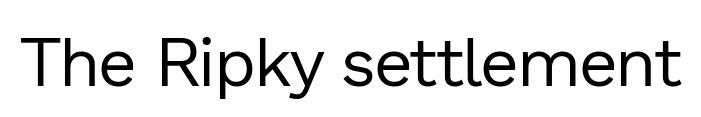
{"serif": "no", "italic": "no", "bold": "no", "weight": "regular", "width": "normal", "stroke_contrast": "low", "x_height": "medium", "monospaced": "no", "underline": "no", "letter_spacing": "normal", "letter_spacing_em": 0.0, "glyph_px": 68}
